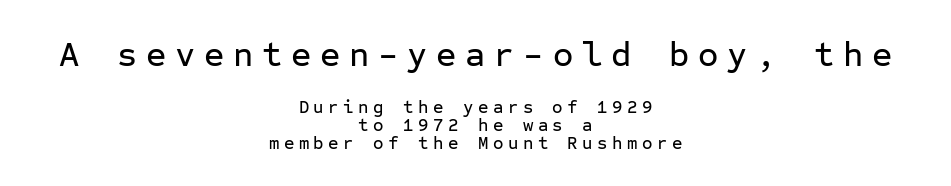
{"serif": "no", "italic": "no", "width": "normal", "stroke_contrast": "low", "x_height": "medium", "monospaced": "yes", "underline": "no", "align": "center", "line_spacing": "tight", "line_spacing_ratio": 1.0, "letter_spacing": "wide", "letter_spacing_em": 0.25, "larger_block": "first", "size_ratio": 1.94, "glyph_px": 35}
